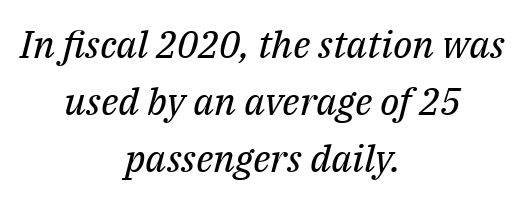
The image shows 38 px regular-weight serif type, italic (leaning right); set centered, normal line spacing (1.5x), normal letter spacing, not underlined; medium stroke contrast and a medium x-height.
